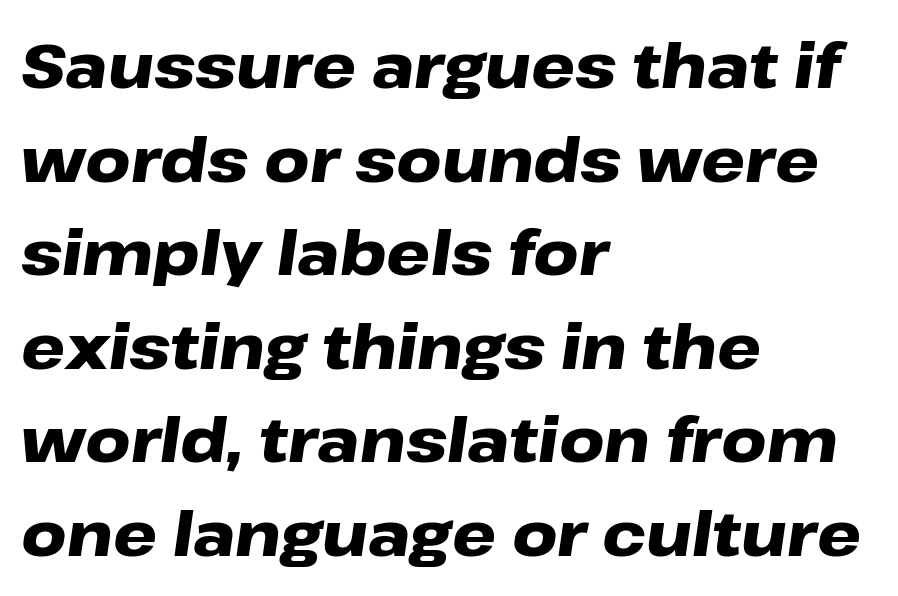
Q: Is the text bold? A: Yes.
Q: Is the text italic (slanted)? A: Yes, it leans right by about 8 degrees.
Q: Is the text underlined? A: No.
Q: How is the paragraph aligned? A: Left-aligned.
Q: Is the spacing between letters normal or unusually wide? A: Normal.
Q: Is the spacing between lines tight, normal or loose? A: Normal.
Q: Width (condensed, normal, or wide)? A: Wide.
Q: Stroke contrast? A: Low.
Q: x-height? A: Medium.
Q: Monospaced? A: No.
